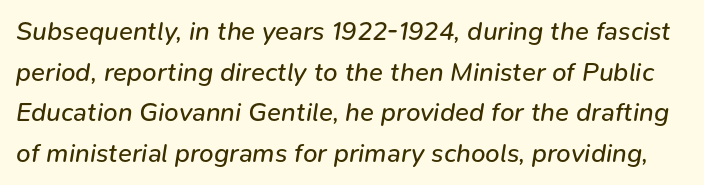
{"italic": "yes", "lean": "right", "slant_degrees": 9, "bold": "no", "underline": "no", "line_spacing": "normal", "line_spacing_ratio": 1.56, "letter_spacing": "normal", "letter_spacing_em": 0.0, "glyph_px": 26}
